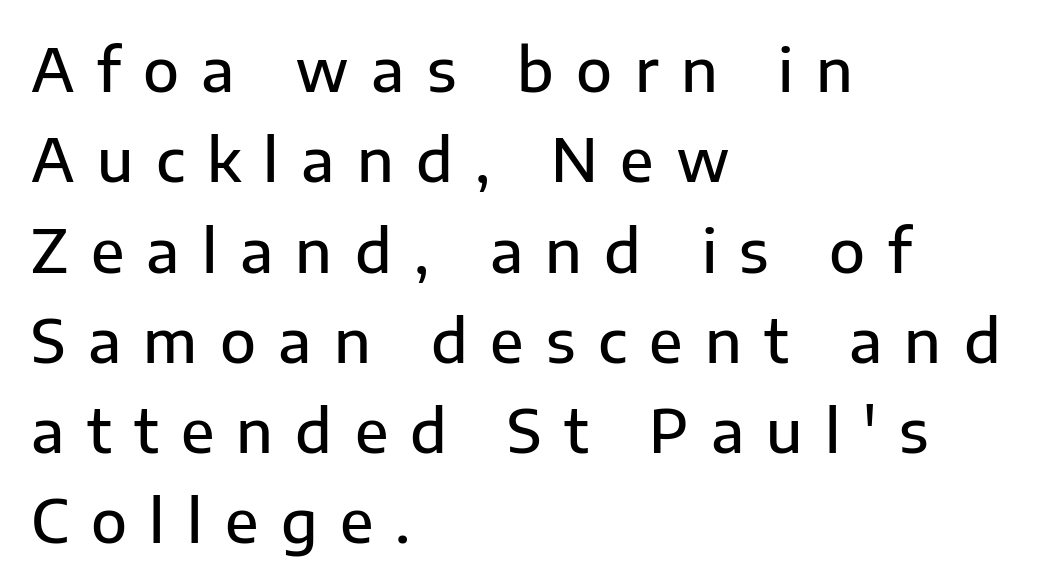
The image shows 59 px semibold sans-serif type, upright; set left-aligned, normal line spacing (1.53x), unusually wide letter spacing (+0.38 em), not underlined; low stroke contrast and a medium x-height.
